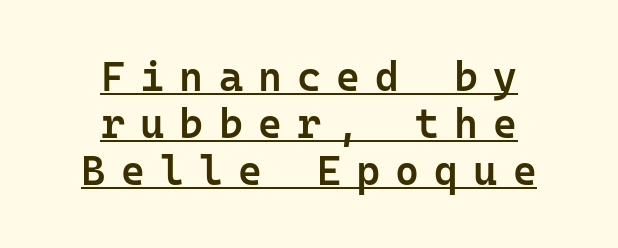
Q: Is the text bold? A: Semi-bold.
Q: Is the text italic (slanted)? A: No, it is upright.
Q: Is the typeface a serif or a sans-serif typeface? A: Sans-serif.
Q: Is the text underlined? A: Yes.
Q: How is the paragraph aligned? A: Centered.
Q: Is the spacing between letters normal or unusually wide? A: Unusually wide.
Q: Is the spacing between lines tight, normal or loose? A: Tight.
Q: Width (condensed, normal, or wide)? A: Normal.
Q: Stroke contrast? A: Low.
Q: x-height? A: Medium.
Q: Monospaced? A: Yes.
